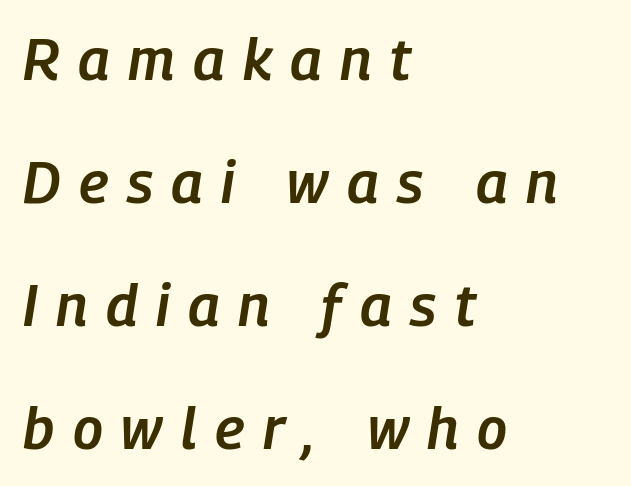
The glyphs are unaccompanied by any horizontal stroke below them. On the weight axis this lands at semibold, roughly 600. A great deal of white space separates one row of letters from the next. Leftover space on each line is placed entirely after the last word. Style check: oblique. How are the letters spaced? Widely, with obvious added tracking.
